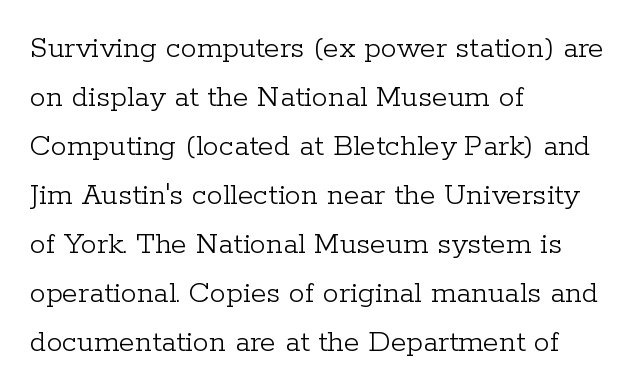
{"serif": "yes", "italic": "no", "bold": "no", "weight": "light", "width": "normal", "stroke_contrast": "low", "x_height": "medium", "monospaced": "no", "underline": "no", "align": "left", "line_spacing": "normal", "line_spacing_ratio": 1.53, "letter_spacing": "normal", "letter_spacing_em": 0.0, "glyph_px": 32}
